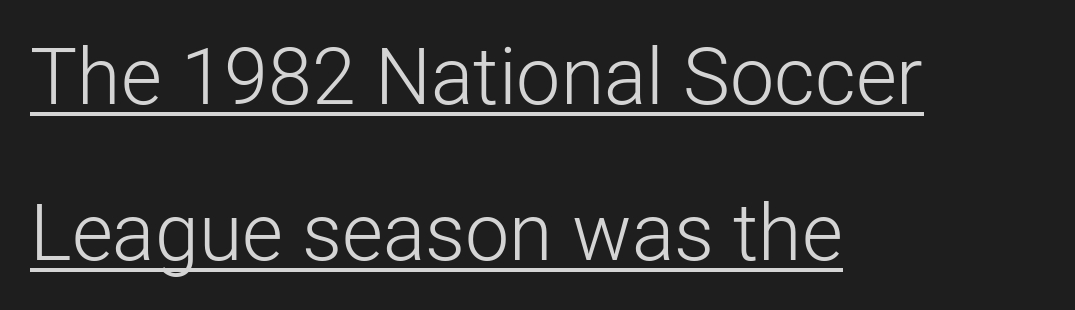
Q: Is the text bold? A: No.
Q: Is the text italic (slanted)? A: No, it is upright.
Q: Is the typeface a serif or a sans-serif typeface? A: Sans-serif.
Q: Is the text underlined? A: Yes.
Q: How is the paragraph aligned? A: Left-aligned.
Q: Is the spacing between letters normal or unusually wide? A: Normal.
Q: Is the spacing between lines tight, normal or loose? A: Loose.
Q: Width (condensed, normal, or wide)? A: Normal.
Q: Stroke contrast? A: Low.
Q: x-height? A: Medium.
Q: Monospaced? A: No.
